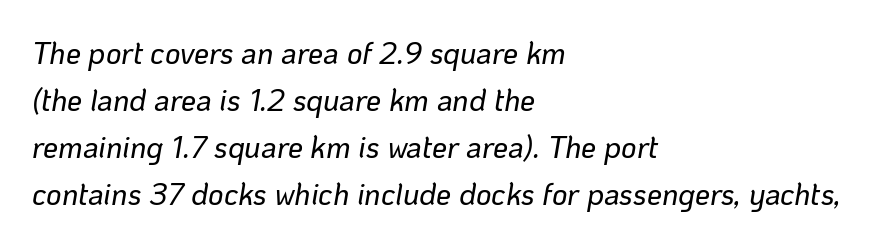
{"italic": "yes", "lean": "right", "slant_degrees": 10, "width": "normal", "stroke_contrast": "low", "x_height": "medium", "monospaced": "no", "underline": "no", "align": "left", "line_spacing": "normal", "line_spacing_ratio": 1.57, "letter_spacing": "normal", "letter_spacing_em": 0.0, "glyph_px": 30}
